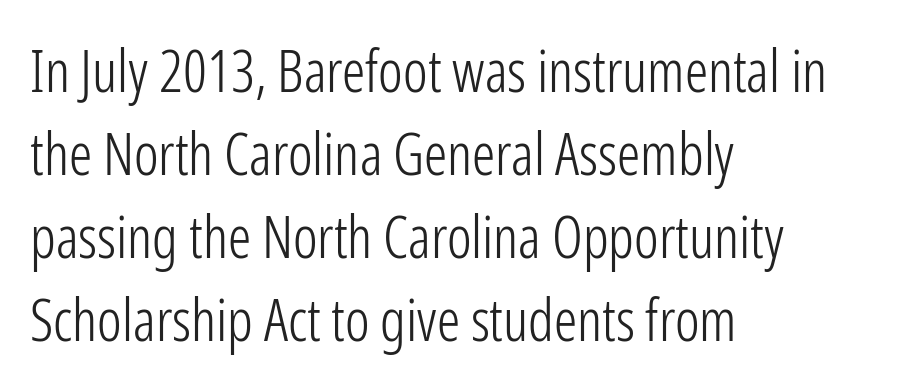
Q: Is the text bold? A: No.
Q: Is the text italic (slanted)? A: No, it is upright.
Q: Is the typeface a serif or a sans-serif typeface? A: Sans-serif.
Q: Is the text underlined? A: No.
Q: How is the paragraph aligned? A: Left-aligned.
Q: Is the spacing between letters normal or unusually wide? A: Normal.
Q: Is the spacing between lines tight, normal or loose? A: Normal.
Q: Width (condensed, normal, or wide)? A: Condensed.
Q: Stroke contrast? A: Low.
Q: x-height? A: Medium.
Q: Monospaced? A: No.
